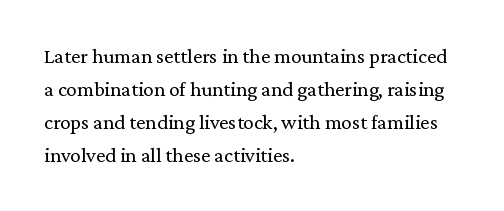
{"italic": "no", "bold": "no", "underline": "no", "align": "left", "line_spacing": "normal", "line_spacing_ratio": 1.57, "letter_spacing": "normal", "letter_spacing_em": 0.0, "glyph_px": 21}
